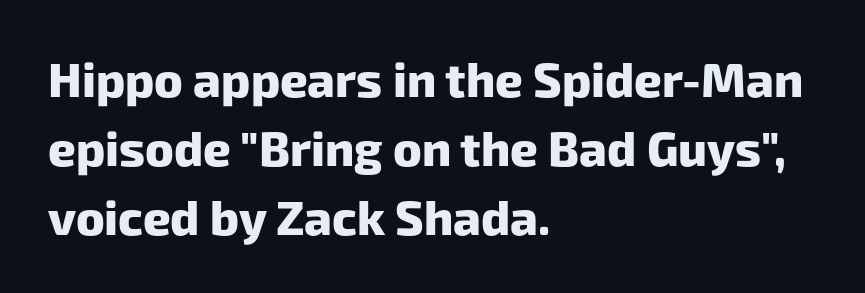
{"serif": "no", "bold": "yes", "weight": "heavy", "width": "normal", "stroke_contrast": "low", "x_height": "medium", "monospaced": "no", "underline": "no", "align": "left", "line_spacing": "normal", "line_spacing_ratio": 1.44, "letter_spacing": "normal", "letter_spacing_em": 0.0, "glyph_px": 48}
